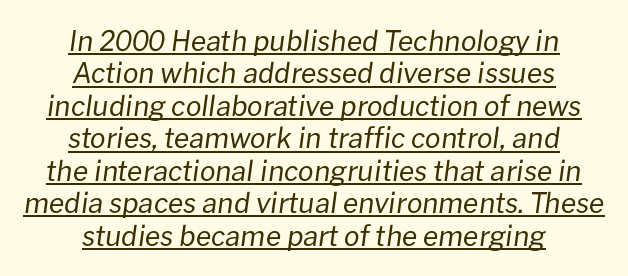
Standard letterfit; no display-style spreading of the glyphs. The rendering uses natural spacing where letterforms have individual widths. This is oblique type, the kind used for emphasis or titles. A typographer would call this underscored text. Horizontally, the lines are justified to the midpoint only. Stems here are at most as thick as an everyday book face.
